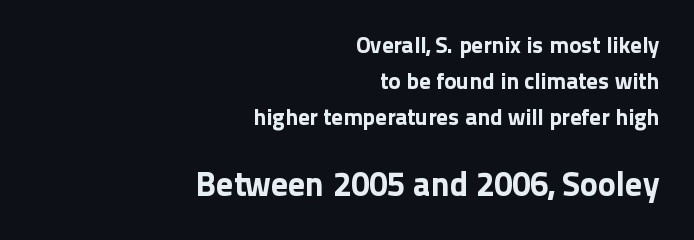
Q: Is the text italic (slanted)? A: No, it is upright.
Q: Is the typeface a serif or a sans-serif typeface? A: Sans-serif.
Q: Is the text underlined? A: No.
Q: How is the paragraph aligned? A: Right-aligned.
Q: Is the spacing between letters normal or unusually wide? A: Normal.
Q: Is the spacing between lines tight, normal or loose? A: Normal.
Q: Which block of text is set in a larger size, the first (top) or the second (bottom)? A: The second (bottom) one.
Q: Width (condensed, normal, or wide)? A: Normal.
Q: Stroke contrast? A: Low.
Q: x-height? A: Medium.
Q: Monospaced? A: No.
